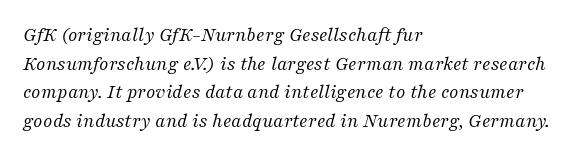
Honestly, the row spacing looks completely unremarkable. A bare baseline throughout the passage. No letter is thick-stroked: the sample isn't bold. If you drew a line through each stem, it would be angled. There is no visible air inserted between adjacent glyphs.
